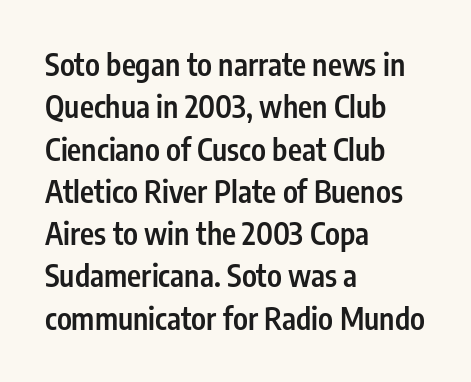
The image shows 30 px semibold, condensed sans-serif type, upright; set left-aligned, normal line spacing (1.41x), normal letter spacing, not underlined; low stroke contrast and a medium x-height.
